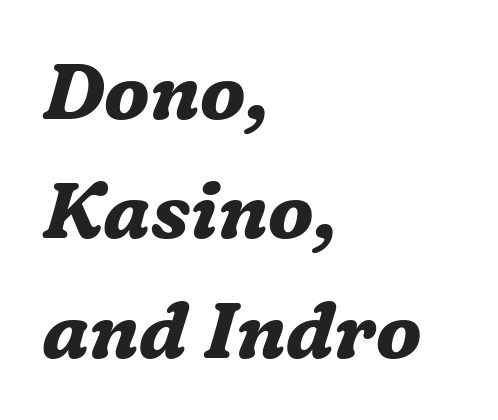
{"serif": "yes", "italic": "yes", "lean": "right", "slant_degrees": 16, "bold": "yes", "weight": "bold", "width": "normal", "stroke_contrast": "medium", "x_height": "medium", "monospaced": "no", "underline": "no", "align": "left", "line_spacing": "normal", "line_spacing_ratio": 1.53, "letter_spacing": "normal", "letter_spacing_em": 0.0, "glyph_px": 78}
